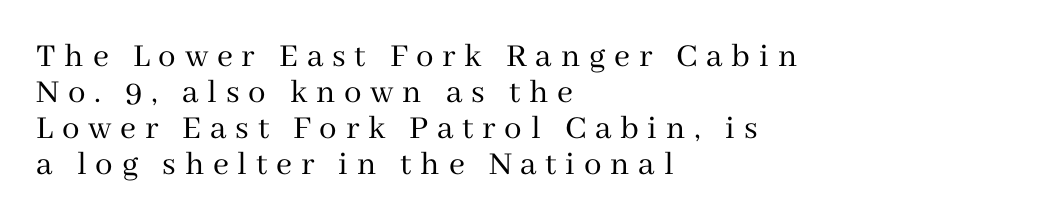
The image shows 35 px regular-weight serif type, upright; set left-aligned, tight line spacing (1.03x), unusually wide letter spacing (+0.25 em), not underlined; medium stroke contrast and a medium x-height.
